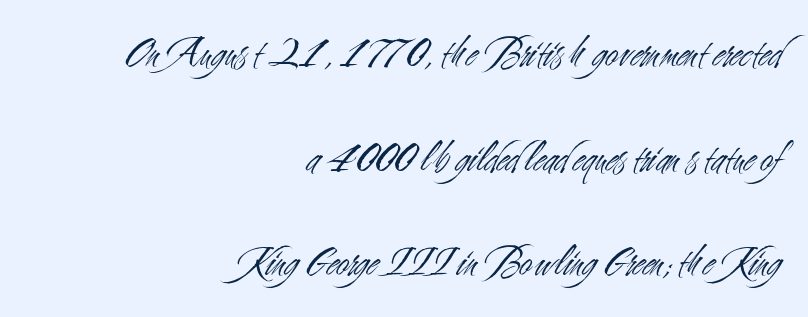
The rendering uses natural spacing where letterforms have individual widths. In terms of letterspacing, this is plain default setting. Beneath every word, the page is bare. All the whitespace from short lines collects on the left.
